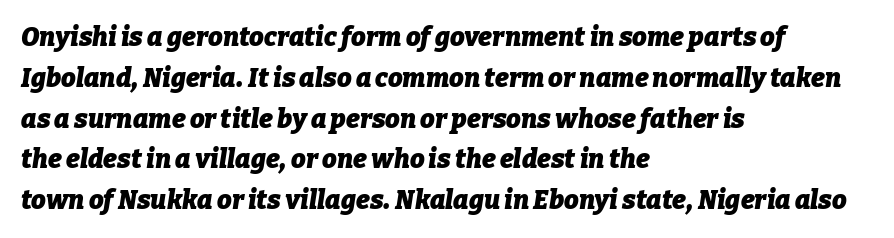
Q: Is the text bold? A: Yes.
Q: Is the text italic (slanted)? A: Yes, it leans right by about 9 degrees.
Q: Is the text underlined? A: No.
Q: How is the paragraph aligned? A: Left-aligned.
Q: Is the spacing between letters normal or unusually wide? A: Normal.
Q: Is the spacing between lines tight, normal or loose? A: Normal.
